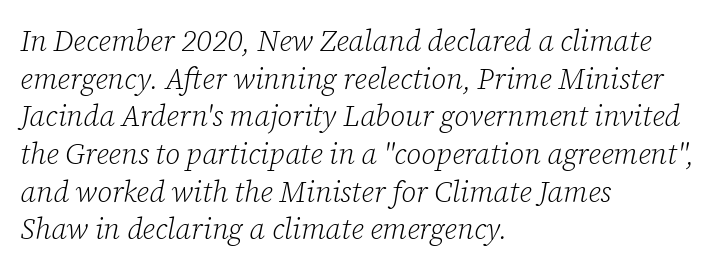
The image shows 29 px light serif type, italic (leaning right); set left-aligned, normal line spacing (1.3x), normal letter spacing, not underlined; low stroke contrast and a medium x-height.
